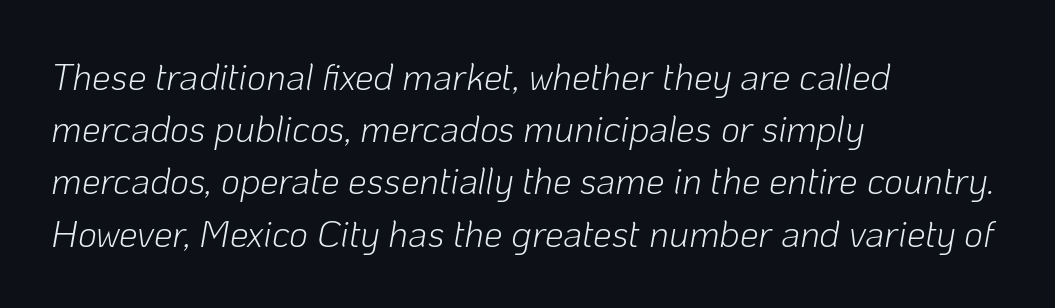
The image shows 37 px light type, italic (leaning right); set left-aligned, normal line spacing (1.41x), normal letter spacing, not underlined; low stroke contrast and a medium x-height.
